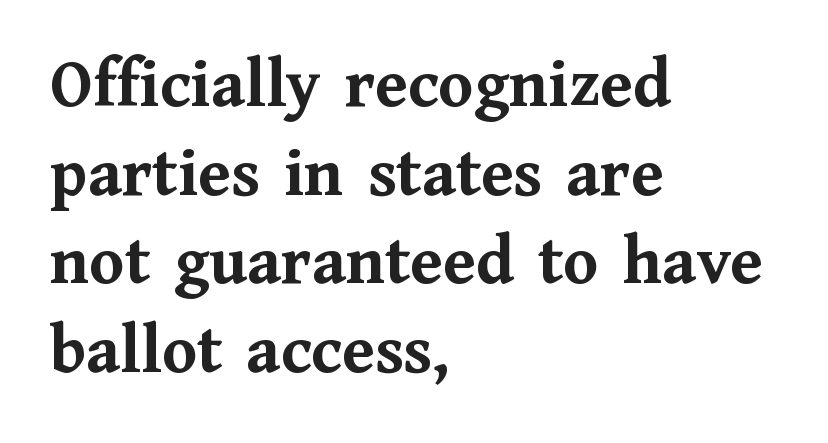
This is roman type, the default non-slanted kind. Check under the words: just untouched page. Looks like regular typesetting: each glyph gets only the width it needs. Horizontal bands of white between lines are of average thickness.
